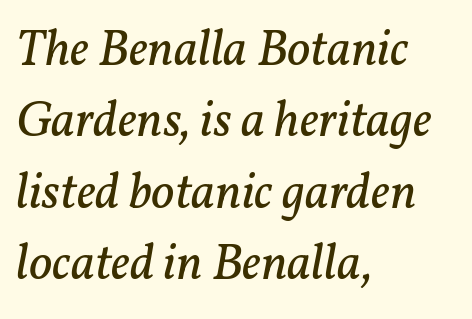
{"serif": "yes", "italic": "yes", "lean": "right", "slant_degrees": 11, "bold": "no", "weight": "regular", "width": "normal", "stroke_contrast": "low", "x_height": "medium", "monospaced": "no", "underline": "no", "align": "left", "line_spacing": "normal", "line_spacing_ratio": 1.4, "letter_spacing": "normal", "letter_spacing_em": 0.0, "glyph_px": 51}
